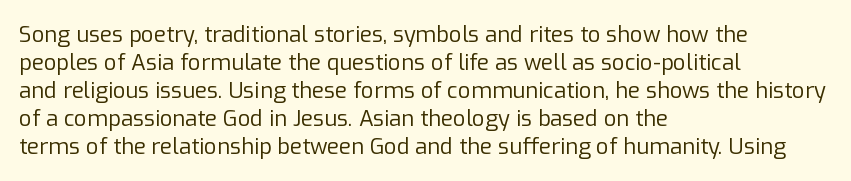
No extra ink here — the face is not bold. Students, observe: this is what conventionally led text looks like. Visually the block forms a straight wall on the left and a jagged coastline on the right. Clear beneath every line of the passage.
